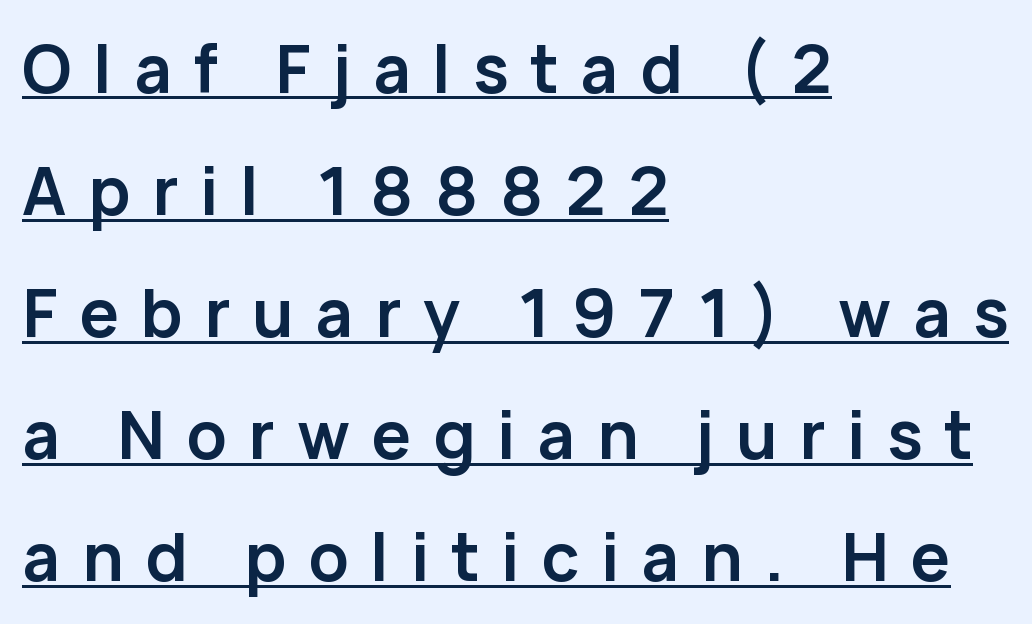
The rendering anchors every line to the left-hand side. The axis of the letterforms is exactly vertical. The line texture is sparse and dotted thanks to wide tracking. This is sans-serif lettering, the kind often seen on screens and signage. Each line of the rendering has a horizontal stroke beneath the glyphs. The strokes are fattened all the way to bold.
